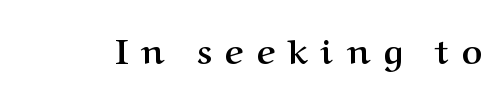
{"serif": "yes", "italic": "no", "bold": "yes", "weight": "semibold", "width": "normal", "stroke_contrast": "medium", "x_height": "medium", "monospaced": "no", "underline": "no", "letter_spacing": "wide", "letter_spacing_em": 0.39, "glyph_px": 35}
